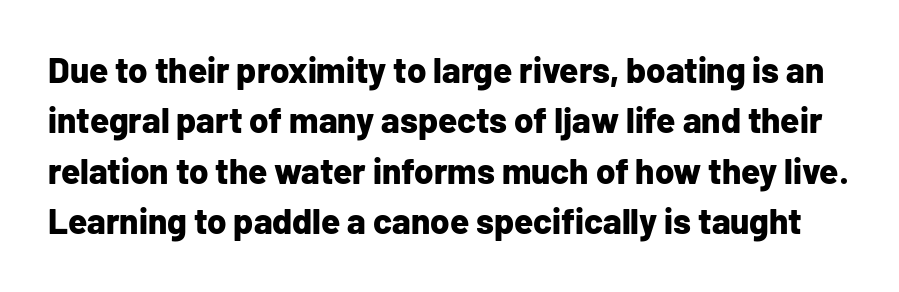
{"serif": "no", "italic": "no", "bold": "yes", "weight": "bold", "width": "normal", "stroke_contrast": "low", "x_height": "medium", "monospaced": "no", "underline": "no", "line_spacing": "normal", "line_spacing_ratio": 1.44, "letter_spacing": "normal", "letter_spacing_em": 0.0, "glyph_px": 35}
